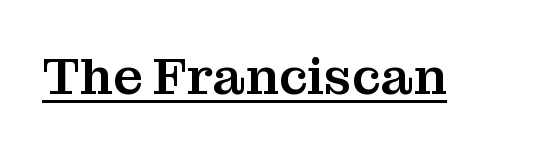
{"serif": "yes", "italic": "no", "width": "normal", "stroke_contrast": "medium", "x_height": "medium", "monospaced": "no", "underline": "yes", "letter_spacing": "normal", "letter_spacing_em": 0.0, "glyph_px": 52}
